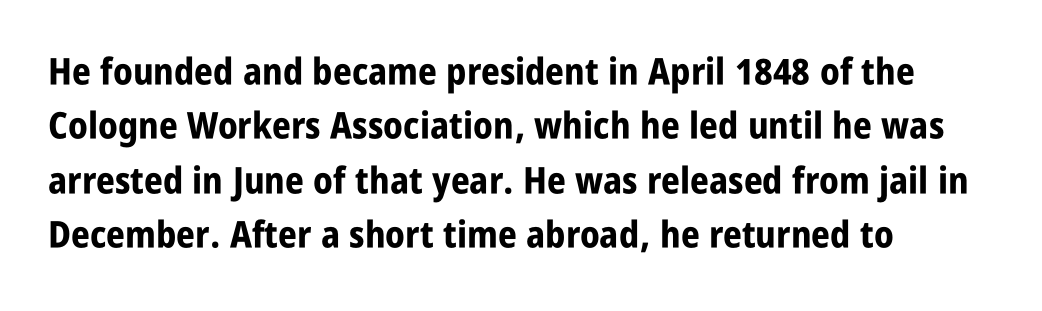
{"serif": "no", "italic": "no", "bold": "yes", "weight": "bold", "width": "condensed", "stroke_contrast": "low", "x_height": "large", "monospaced": "no", "underline": "no", "align": "left", "line_spacing": "normal", "line_spacing_ratio": 1.47, "letter_spacing": "normal", "letter_spacing_em": 0.0, "glyph_px": 37}
